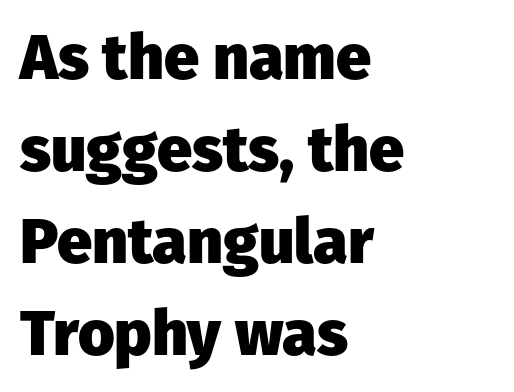
It's the straight-up-and-down kind of type. This sample has the flowing, uneven cadence of proportional lettering. Note: no serifs on the glyphs. Nobody touched the tracking dial on this one. Honestly, the row spacing looks completely unremarkable. What weight is shown? A full bold with thick strokes.
